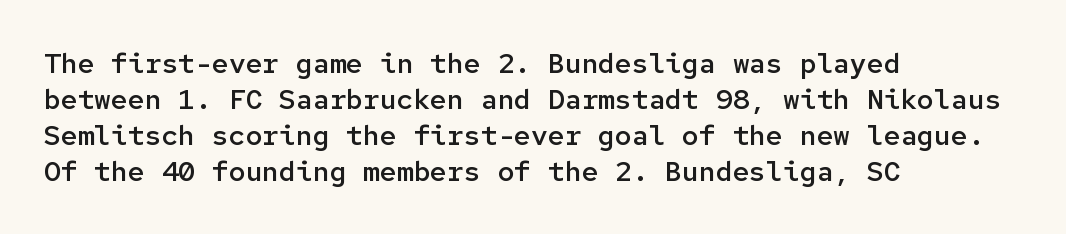
A typesetter would call this monospace, since all characters share one set width. This rendering leaves character spacing at its baseline value. The specimen omits any rule beneath the text block's lines. How would I describe the line gaps? Plain and ordinary. Heft: intermediate — a semibold.
